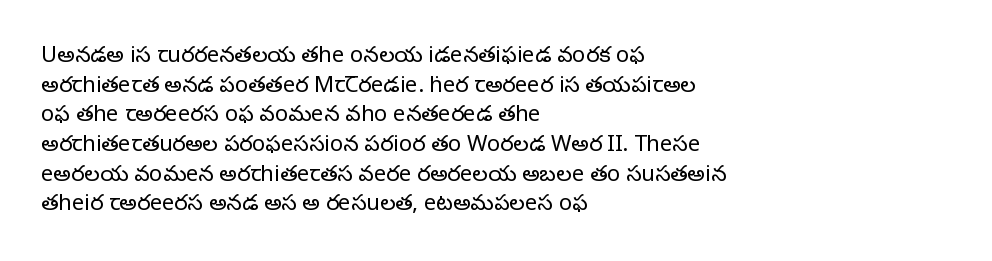
Q: Is the text bold? A: No.
Q: Is the text italic (slanted)? A: No, it is upright.
Q: Is the text underlined? A: No.
Q: How is the paragraph aligned? A: Left-aligned.
Q: Is the spacing between letters normal or unusually wide? A: Normal.
Q: Is the spacing between lines tight, normal or loose? A: Normal.
